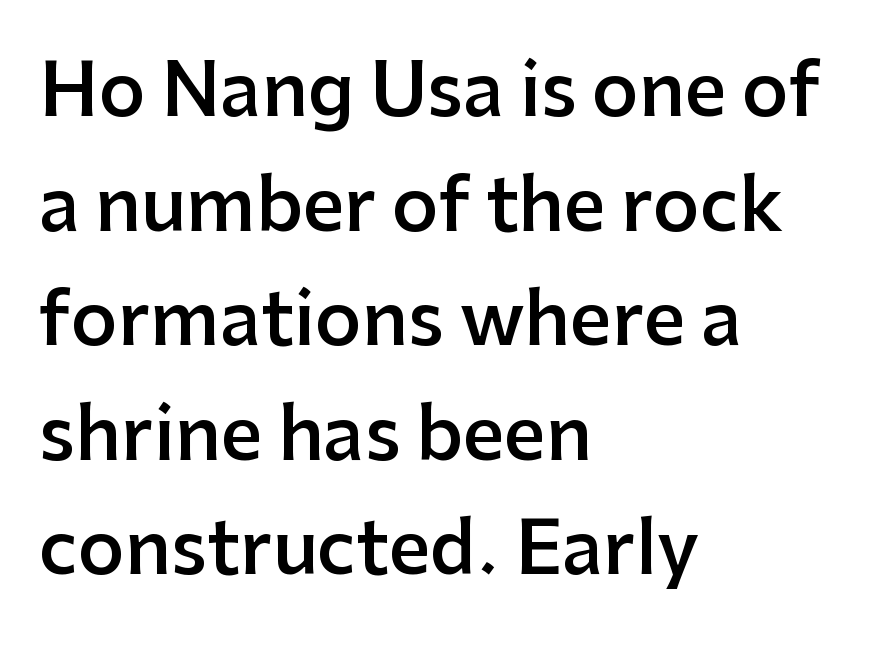
The image shows 73 px semibold sans-serif type, upright; set left-aligned, normal line spacing (1.57x), normal letter spacing, not underlined; low stroke contrast and a medium x-height.
